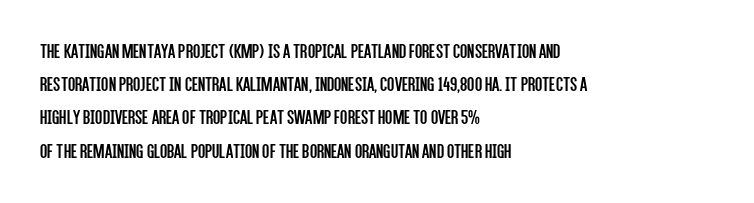
{"italic": "no", "bold": "no", "underline": "no", "align": "left", "line_spacing": "normal", "line_spacing_ratio": 1.58, "letter_spacing": "normal", "letter_spacing_em": 0.0, "glyph_px": 21}
